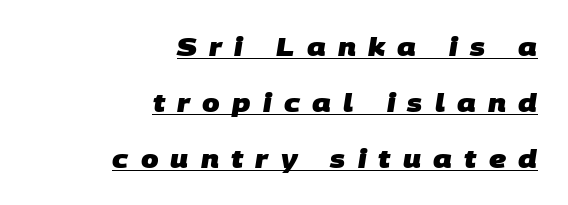
The letterforms stand isolated, each surrounded by extra space. The string is rendered with underlining switched on. Strokes here are thick enough to call this a true bold. If you measured baseline to baseline, you'd find a long distance.
